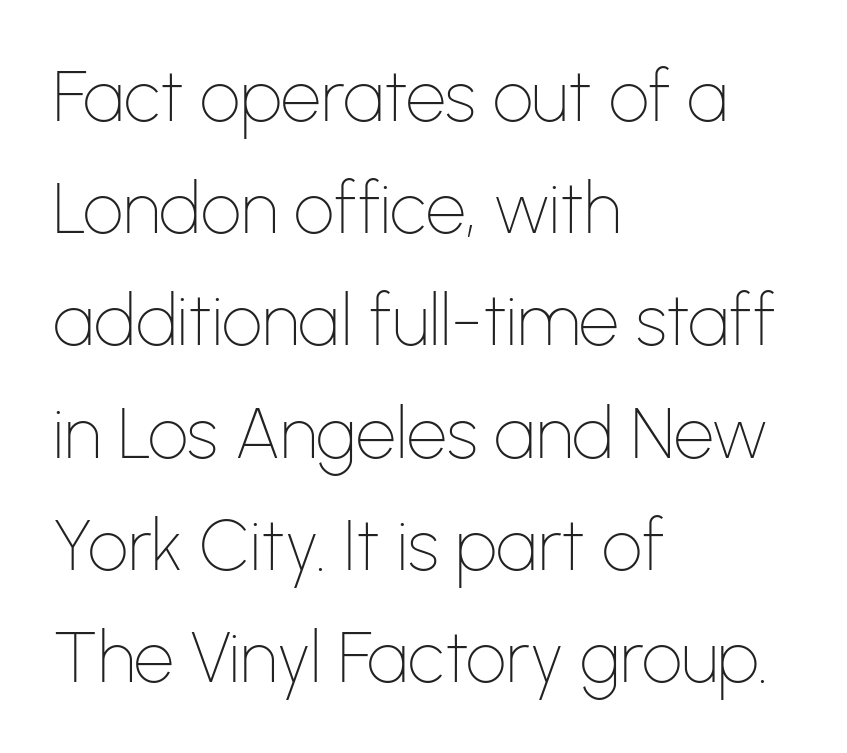
The image shows 71 px thin sans-serif type, upright; set left-aligned, normal line spacing (1.58x), normal letter spacing, not underlined; low stroke contrast and a medium x-height.
